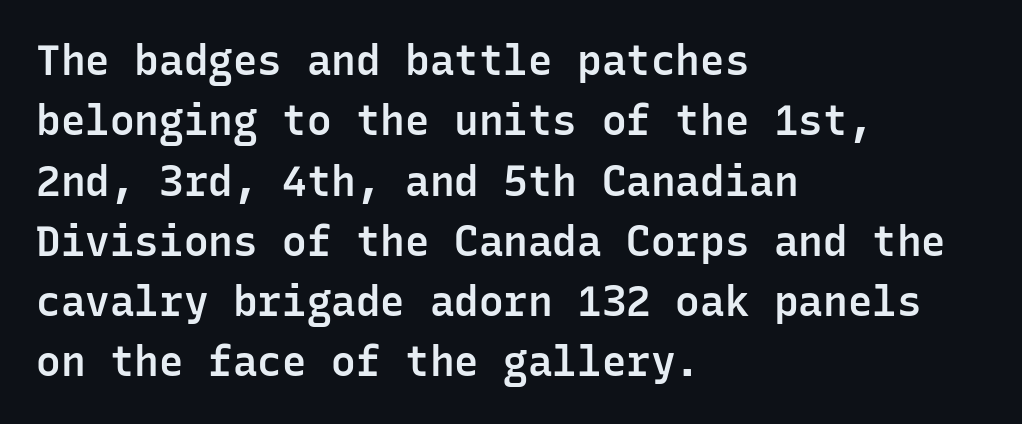
{"serif": "no", "italic": "no", "bold": "semi", "weight": "semibold", "width": "normal", "stroke_contrast": "low", "x_height": "medium", "monospaced": "yes", "underline": "no", "align": "left", "line_spacing": "normal", "line_spacing_ratio": 1.47, "letter_spacing": "normal", "letter_spacing_em": 0.0, "glyph_px": 41}
